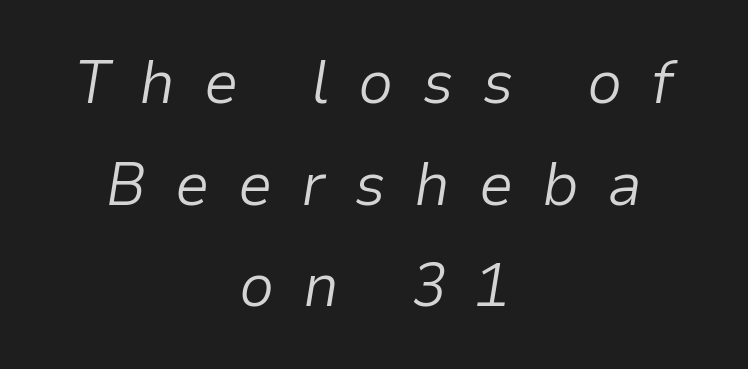
Q: Is the text bold? A: No.
Q: Is the text italic (slanted)? A: Yes, it leans right by about 9 degrees.
Q: Is the text underlined? A: No.
Q: How is the paragraph aligned? A: Centered.
Q: Is the spacing between letters normal or unusually wide? A: Unusually wide.
Q: Is the spacing between lines tight, normal or loose? A: Normal.
Q: Width (condensed, normal, or wide)? A: Normal.
Q: Stroke contrast? A: Low.
Q: x-height? A: Medium.
Q: Monospaced? A: No.
